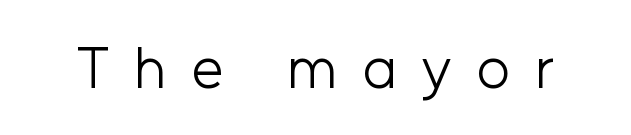
Q: Is the text bold? A: No.
Q: Is the text italic (slanted)? A: No, it is upright.
Q: Is the typeface a serif or a sans-serif typeface? A: Sans-serif.
Q: Is the text underlined? A: No.
Q: Is the spacing between letters normal or unusually wide? A: Unusually wide.
Q: Width (condensed, normal, or wide)? A: Normal.
Q: Stroke contrast? A: Low.
Q: x-height? A: Medium.
Q: Monospaced? A: No.
